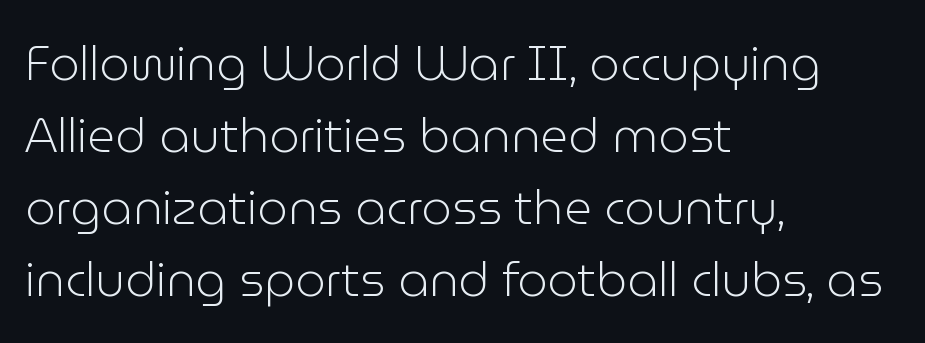
{"serif": "no", "italic": "no", "bold": "no", "weight": "light", "width": "normal", "stroke_contrast": "low", "x_height": "medium", "monospaced": "no", "underline": "no", "align": "left", "line_spacing": "normal", "line_spacing_ratio": 1.5, "letter_spacing": "normal", "letter_spacing_em": 0.0, "glyph_px": 48}
